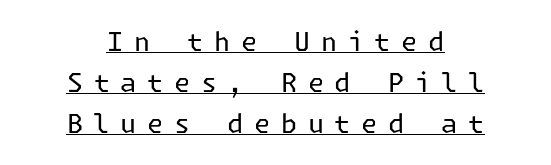
{"italic": "no", "bold": "no", "underline": "yes", "align": "center", "line_spacing": "normal", "line_spacing_ratio": 1.57, "letter_spacing": "wide", "letter_spacing_em": 0.41, "glyph_px": 26}
